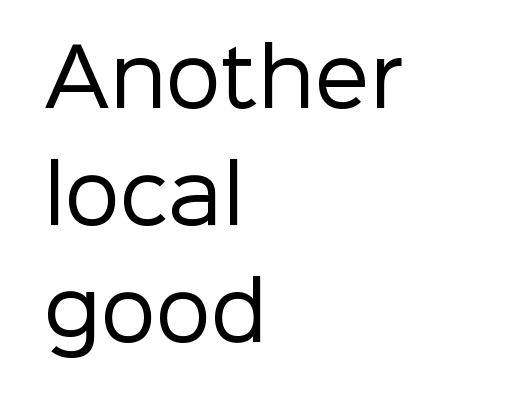
{"serif": "no", "italic": "no", "bold": "no", "weight": "regular", "width": "normal", "stroke_contrast": "low", "x_height": "medium", "monospaced": "no", "underline": "no", "align": "left", "line_spacing": "normal", "line_spacing_ratio": 1.5, "letter_spacing": "normal", "letter_spacing_em": 0.0, "glyph_px": 78}
